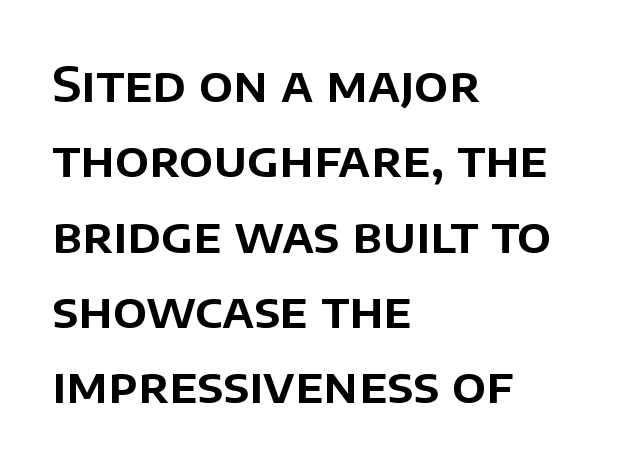
{"serif": "no", "italic": "no", "width": "normal", "stroke_contrast": "low", "x_height": "large", "monospaced": "no", "underline": "no", "align": "left", "line_spacing": "normal", "line_spacing_ratio": 1.57, "letter_spacing": "normal", "letter_spacing_em": 0.0, "glyph_px": 48}
